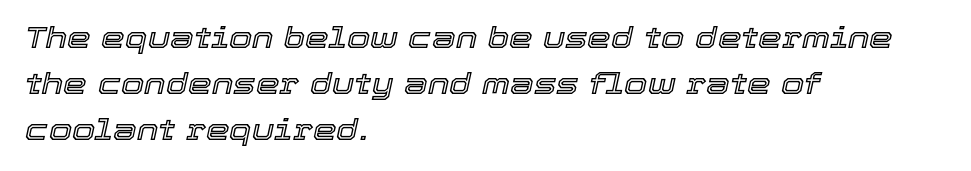
Q: Is the text italic (slanted)? A: Yes, it leans right by about 12 degrees.
Q: Is the text underlined? A: No.
Q: How is the paragraph aligned? A: Left-aligned.
Q: Is the spacing between letters normal or unusually wide? A: Normal.
Q: Is the spacing between lines tight, normal or loose? A: Normal.
Q: Width (condensed, normal, or wide)? A: Normal.
Q: x-height? A: Medium.
Q: Monospaced? A: No.
